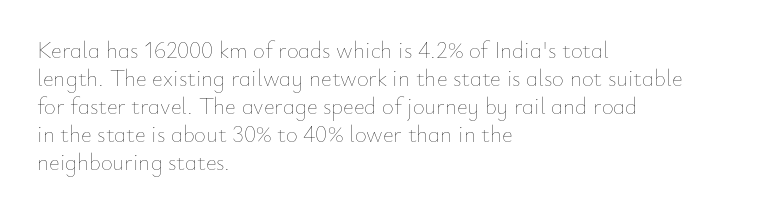
The image shows 23 px text type, upright; set left-aligned, line spacing 1.22x, normal letter spacing, not underlined.
